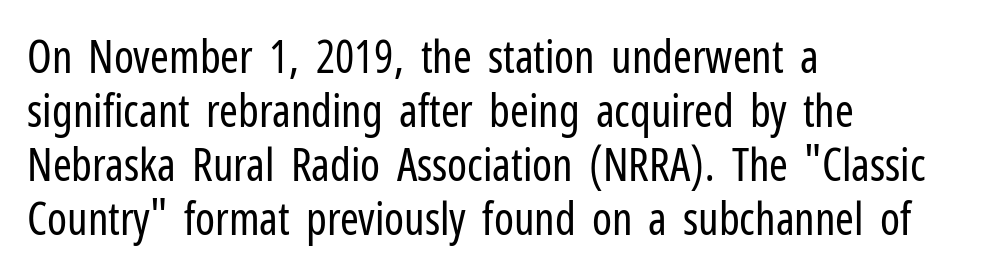
The image shows 45 px regular-weight, condensed sans-serif type, upright; set left-aligned, line spacing 1.2x, normal letter spacing, not underlined; low stroke contrast and a medium x-height.
